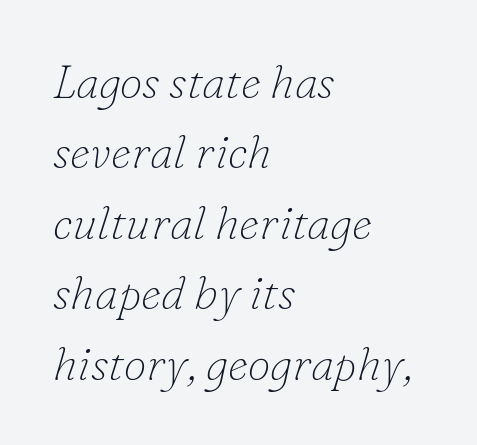
The image shows 46 px thin serif type, italic (leaning right); set left-aligned, normal line spacing (1.53x), normal letter spacing, not underlined; low stroke contrast and a small x-height.
